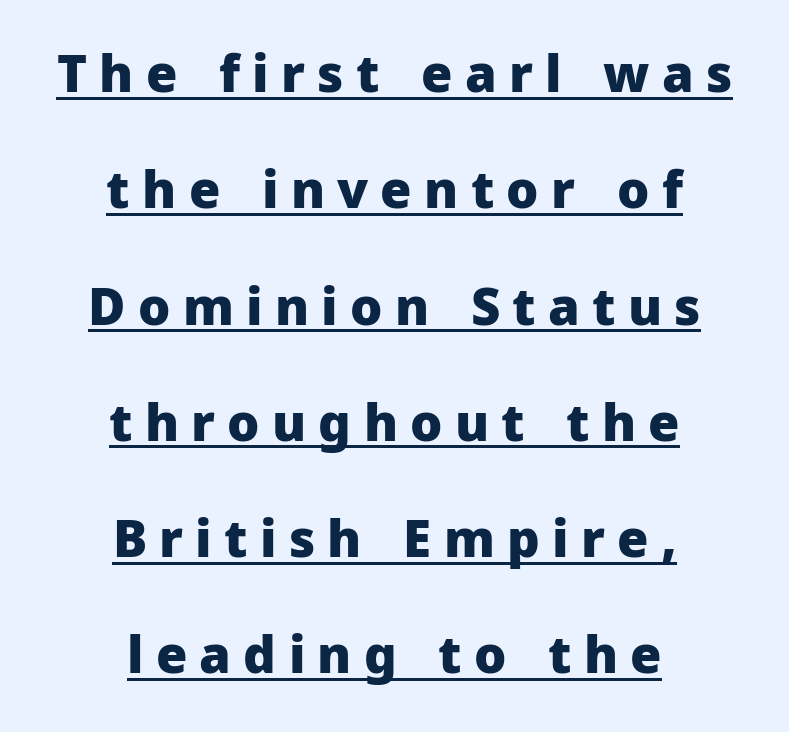
You can see a thin bar hugging the bottom of the glyphs. Strokes here are thick enough to call this a true bold. There is plenty of visible air inserted between adjacent glyphs. Notice the wide empty band between every row — that's loose leading.
